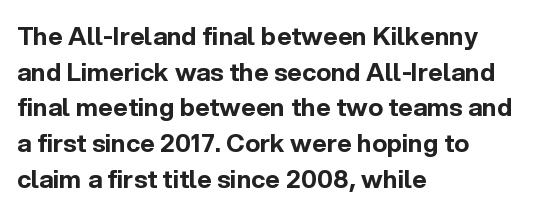
This rendering leaves character spacing at its baseline value. Any mark beneath the type? The region is blank. This is roman type, the default non-slanted kind. Pretty heavy lettering here — definitely bold. Notice how descenders clear the ascenders below comfortably — that's standard leading. All the whitespace from short lines collects on the right.
